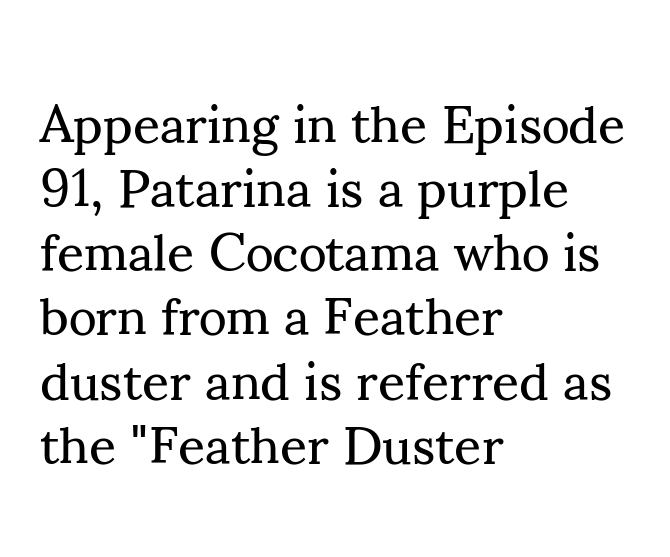
The font is comparable to plain body text, perhaps lighter. Here the glyphs are tracked normally, forming tight word shapes. Words float on clear page, feet unadorned. The axis of the letterforms is exactly vertical.
